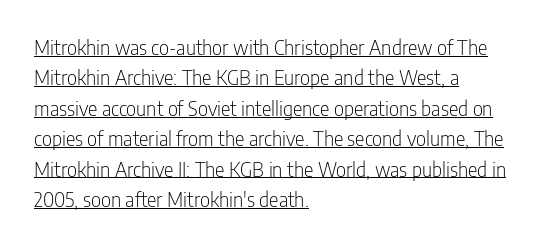
The horizontal fit of the characters is conventional and even. The leading is moderate, giving the passage an even texture. These glyphs show unthickened strokes, regular width or finer. Compared with a centered layout, this one pins lines to the left instead. A typesetter would mark this as roman, not italic. Is there an underline? Yes — a line sits under the letters.
